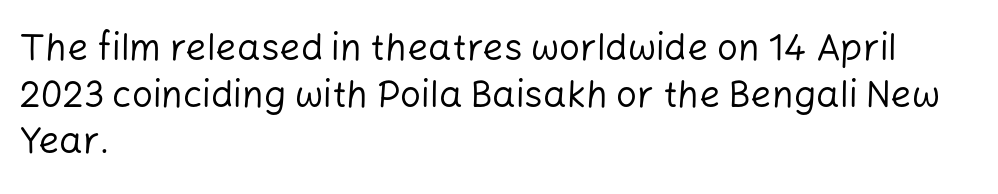
{"serif": "no", "italic": "no", "bold": "no", "weight": "regular", "width": "normal", "stroke_contrast": "low", "x_height": "medium", "monospaced": "no", "underline": "no", "align": "left", "line_spacing": "normal", "line_spacing_ratio": 1.26, "letter_spacing": "normal", "letter_spacing_em": 0.0, "glyph_px": 37}
